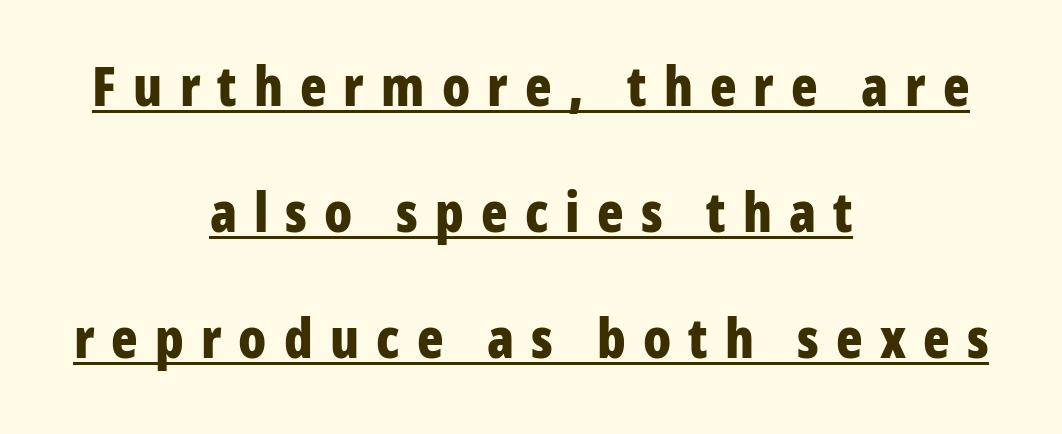
The image shows 55 px bold, condensed sans-serif type, upright; set centered, loose line spacing (2.29x), unusually wide letter spacing (+0.31 em), underlined; low stroke contrast and a medium x-height.
